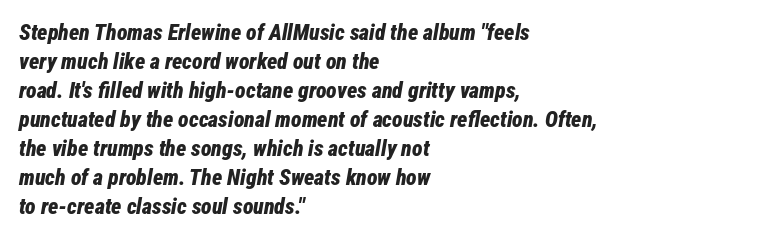
These lines were composed using italics. The horizontal fit of the characters is conventional and even. Notice how the passage keeps a crisp vertical edge on the left only. What's the leading like? Ordinary, nothing unusual. The string is rendered with underlining switched off.
